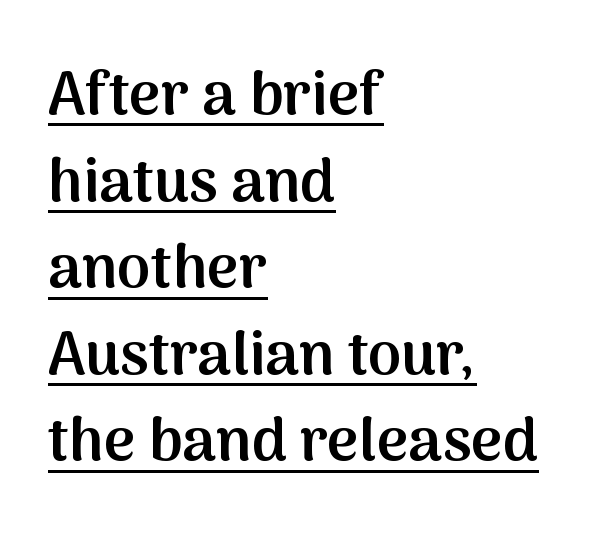
The image shows 61 px semibold sans-serif type, upright; set left-aligned, normal line spacing (1.42x), normal letter spacing, underlined; medium stroke contrast and a medium x-height.
